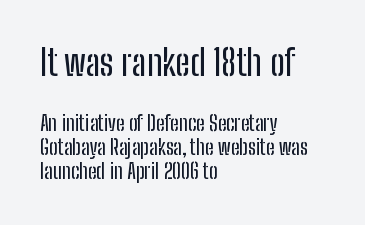
The image shows 36 px condensed sans-serif type, upright; set left-aligned, tight line spacing (1.15x), normal letter spacing, not underlined; the first (top) block is 1.71x larger; low stroke contrast and a medium x-height.
